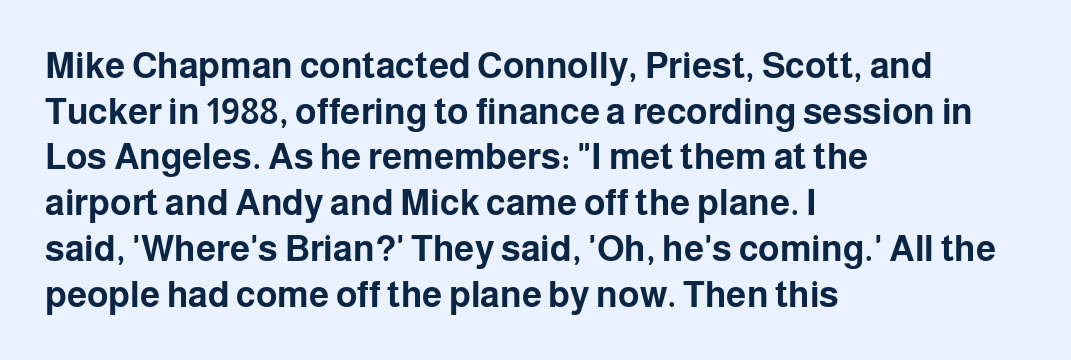
Q: Is the text bold? A: Yes.
Q: Is the text italic (slanted)? A: No, it is upright.
Q: Is the typeface a serif or a sans-serif typeface? A: Sans-serif.
Q: Is the text underlined? A: No.
Q: How is the paragraph aligned? A: Left-aligned.
Q: Is the spacing between letters normal or unusually wide? A: Normal.
Q: Is the spacing between lines tight, normal or loose? A: Normal.
Q: Width (condensed, normal, or wide)? A: Normal.
Q: Stroke contrast? A: Low.
Q: x-height? A: Medium.
Q: Monospaced? A: No.
